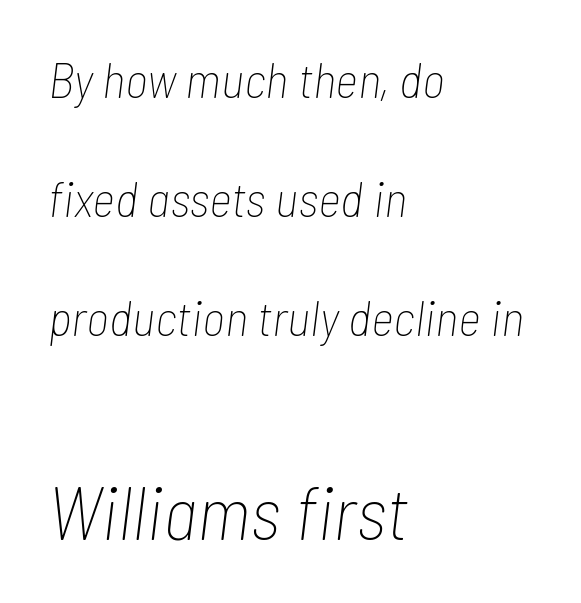
{"italic": "yes", "lean": "right", "slant_degrees": 7, "bold": "no", "weight": "thin", "width": "condensed", "stroke_contrast": "low", "x_height": "medium", "monospaced": "no", "underline": "no", "align": "left", "line_spacing": "loose", "line_spacing_ratio": 2.38, "letter_spacing": "normal", "letter_spacing_em": 0.0, "larger_block": "second", "size_ratio": 1.5, "glyph_px": 75}
